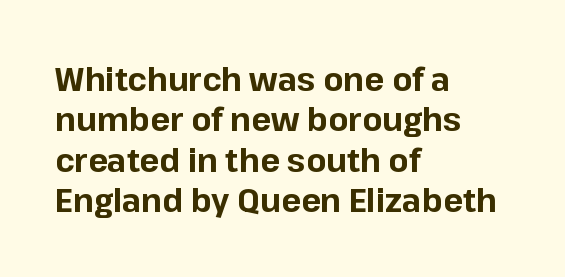
Q: Is the text bold? A: Yes.
Q: Is the text italic (slanted)? A: No, it is upright.
Q: Is the typeface a serif or a sans-serif typeface? A: Sans-serif.
Q: Is the text underlined? A: No.
Q: How is the paragraph aligned? A: Left-aligned.
Q: Is the spacing between letters normal or unusually wide? A: Normal.
Q: Width (condensed, normal, or wide)? A: Normal.
Q: Stroke contrast? A: Low.
Q: x-height? A: Medium.
Q: Monospaced? A: No.
